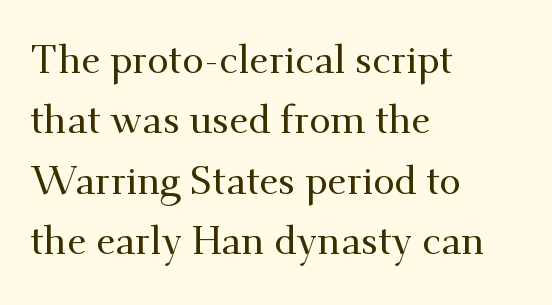
The image shows 39 px serif type, upright; set left-aligned, normal line spacing (1.55x), normal letter spacing, not underlined; medium stroke contrast and a small x-height.
